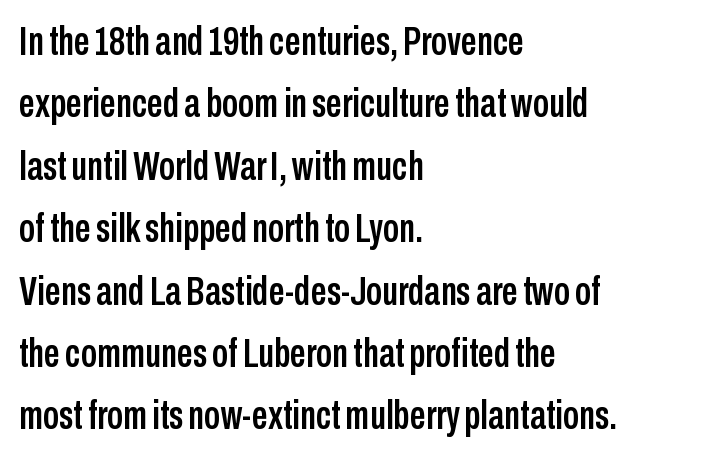
{"serif": "no", "italic": "no", "width": "condensed", "stroke_contrast": "low", "x_height": "medium", "monospaced": "no", "underline": "no", "align": "left", "line_spacing": "normal", "line_spacing_ratio": 1.56, "letter_spacing": "normal", "letter_spacing_em": 0.0, "glyph_px": 40}
